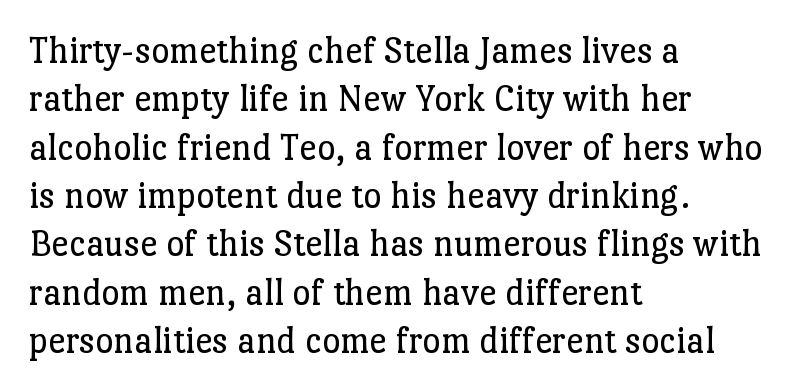
{"serif": "yes", "italic": "no", "bold": "no", "weight": "regular", "width": "normal", "stroke_contrast": "low", "x_height": "medium", "monospaced": "no", "underline": "no", "align": "left", "line_spacing_ratio": 1.24, "letter_spacing": "normal", "letter_spacing_em": 0.0, "glyph_px": 39}
